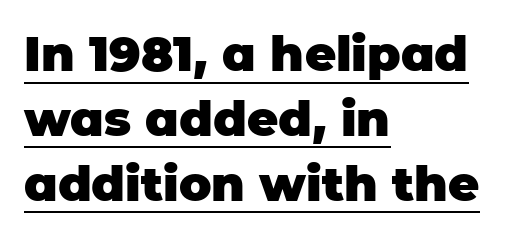
Q: Is the text bold? A: Yes.
Q: Is the text italic (slanted)? A: No, it is upright.
Q: Is the typeface a serif or a sans-serif typeface? A: Sans-serif.
Q: Is the text underlined? A: Yes.
Q: How is the paragraph aligned? A: Left-aligned.
Q: Is the spacing between letters normal or unusually wide? A: Normal.
Q: Is the spacing between lines tight, normal or loose? A: Normal.
Q: Width (condensed, normal, or wide)? A: Normal.
Q: Stroke contrast? A: Low.
Q: x-height? A: Large.
Q: Monospaced? A: No.
